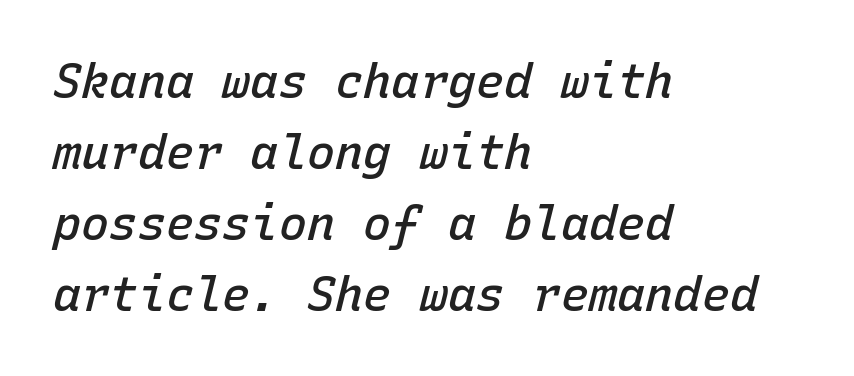
The image shows 47 px semibold type, italic (leaning right), monospaced; set left-aligned, normal line spacing (1.51x), normal letter spacing, not underlined; low stroke contrast and a medium x-height.
